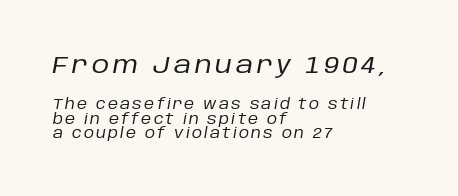
{"italic": "yes", "lean": "right", "slant_degrees": 10, "bold": "no", "underline": "no", "align": "left", "line_spacing": "tight", "line_spacing_ratio": 1.04, "larger_block": "first", "size_ratio": 1.71, "glyph_px": 24}
